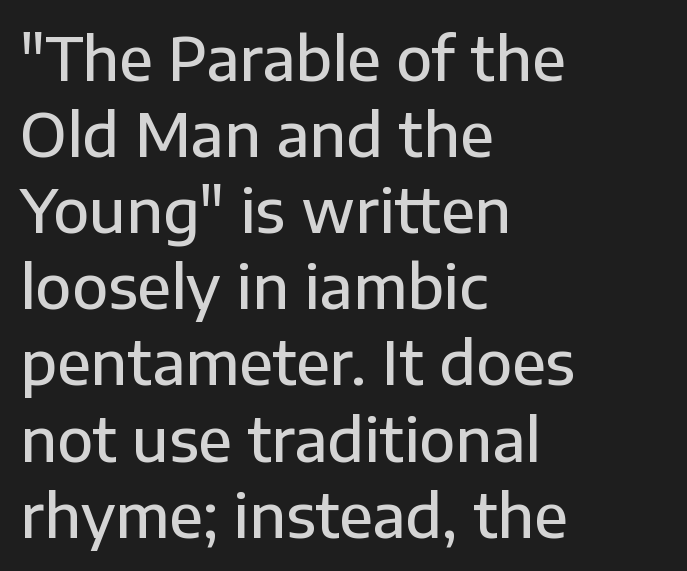
A somewhat darkened texture: the type is semibold rather than bold. What kind of face is this? One without serifs — a sans. Normally led — the rows are evenly, conventionally spaced. The passage is arranged the way most books set body copy — flush left.
